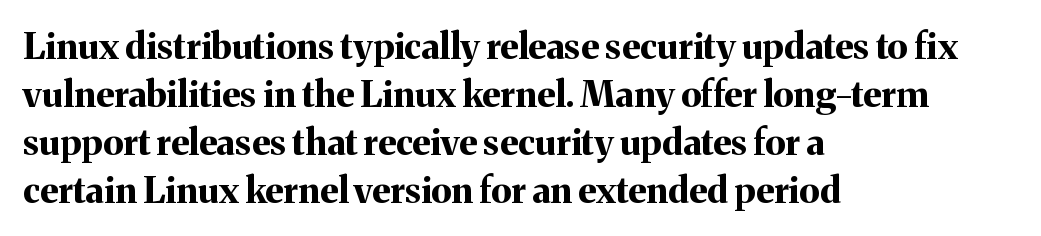
The image shows 36 px bold serif type, upright; set left-aligned, normal line spacing (1.33x), normal letter spacing, not underlined; medium stroke contrast and a medium x-height.
